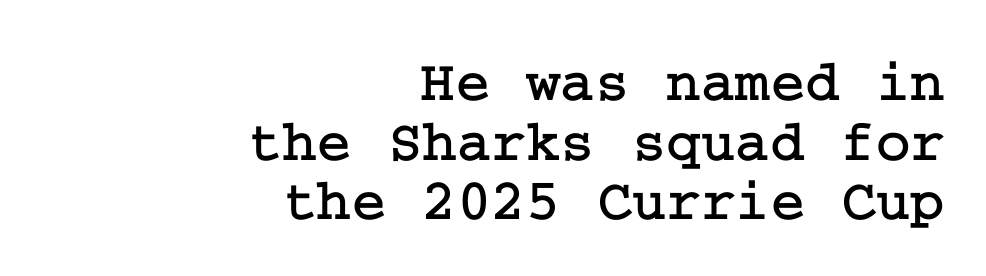
{"serif": "yes", "italic": "no", "width": "normal", "stroke_contrast": "low", "x_height": "medium", "underline": "no", "align": "right", "line_spacing": "tight", "line_spacing_ratio": 1.01, "letter_spacing": "normal", "letter_spacing_em": 0.0, "glyph_px": 59}
